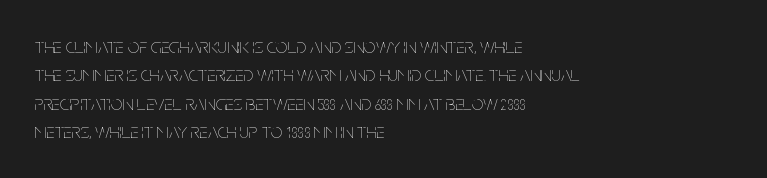
Evenly set lines give the paragraph a standard silhouette. Students, note that the glyphs here touch the page at normal intervals. In terms of posture, this sample is upright. Typeset ragged right — the left edge is the straight one.
